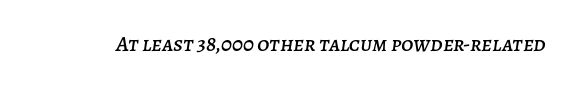
A clean baseline with only descenders dipping below it. Does extra space separate the letters? No, they use regular spacing. The face used here has a pronounced slope to its letters.
